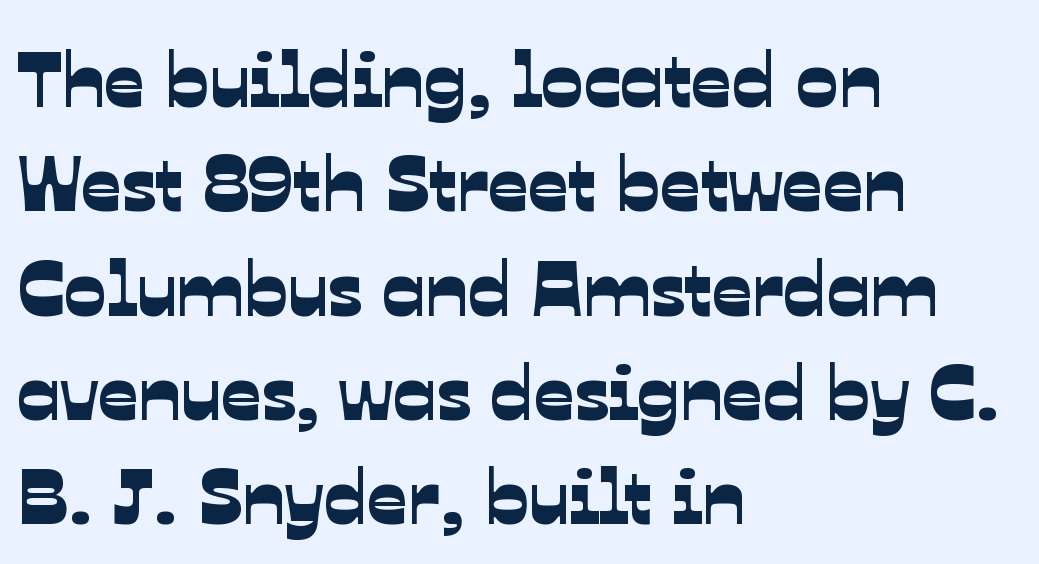
Q: Is the typeface a serif or a sans-serif typeface? A: Sans-serif.
Q: Is the text underlined? A: No.
Q: How is the paragraph aligned? A: Left-aligned.
Q: Is the spacing between letters normal or unusually wide? A: Normal.
Q: Is the spacing between lines tight, normal or loose? A: Normal.
Q: Width (condensed, normal, or wide)? A: Normal.
Q: Stroke contrast? A: Low.
Q: x-height? A: Medium.
Q: Monospaced? A: No.
